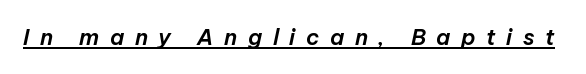
{"italic": "yes", "lean": "right", "slant_degrees": 12, "underline": "yes", "letter_spacing": "wide", "letter_spacing_em": 0.48, "glyph_px": 22}
